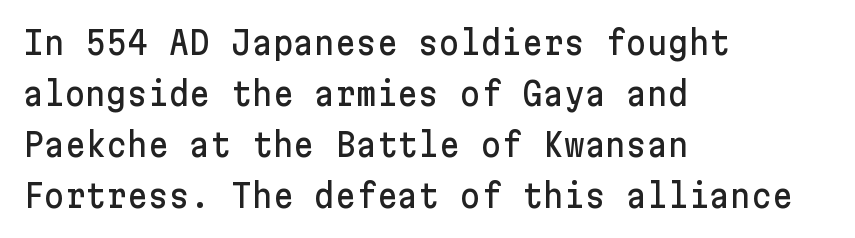
The image shows 32 px sans-serif type, upright; set left-aligned, normal line spacing (1.59x), normal letter spacing, not underlined; low stroke contrast and a medium x-height.
